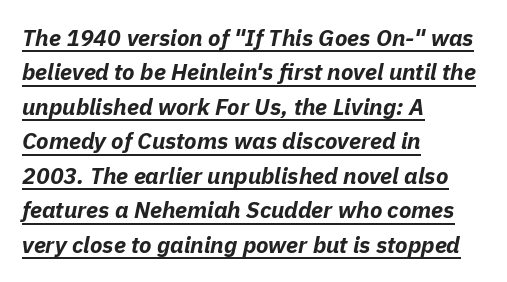
{"italic": "yes", "lean": "right", "slant_degrees": 11, "bold": "yes", "underline": "yes", "align": "left", "line_spacing": "normal", "line_spacing_ratio": 1.5, "letter_spacing": "normal", "letter_spacing_em": 0.0, "glyph_px": 23}
